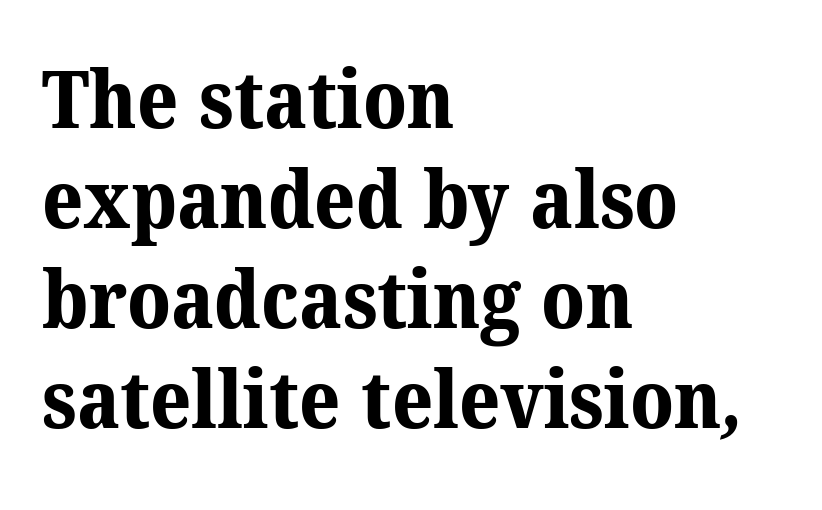
{"serif": "yes", "bold": "yes", "weight": "bold", "width": "normal", "stroke_contrast": "medium", "x_height": "medium", "monospaced": "no", "underline": "no", "align": "left", "line_spacing": "normal", "line_spacing_ratio": 1.25, "letter_spacing": "normal", "letter_spacing_em": 0.0, "glyph_px": 80}
